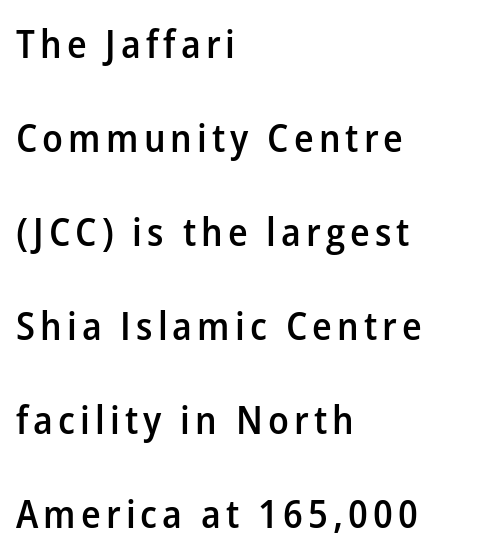
{"serif": "no", "italic": "no", "bold": "semi", "weight": "semibold", "width": "normal", "stroke_contrast": "low", "x_height": "medium", "monospaced": "no", "underline": "no", "align": "left", "line_spacing": "loose", "line_spacing_ratio": 2.41, "glyph_px": 39}
